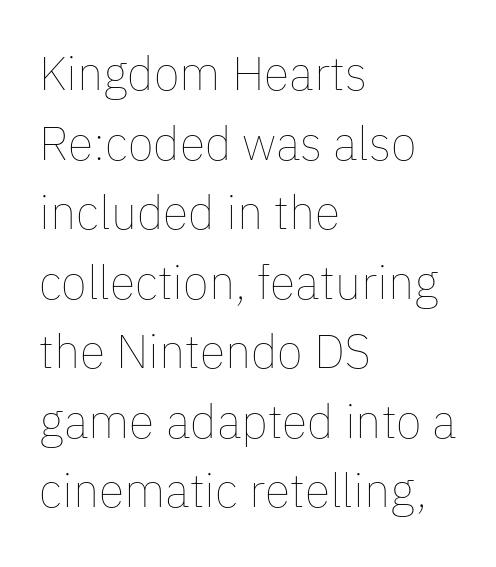
{"italic": "no", "bold": "no", "weight": "thin", "width": "normal", "stroke_contrast": "low", "x_height": "medium", "monospaced": "no", "underline": "no", "align": "left", "line_spacing": "normal", "line_spacing_ratio": 1.48, "letter_spacing": "normal", "letter_spacing_em": 0.0, "glyph_px": 47}
